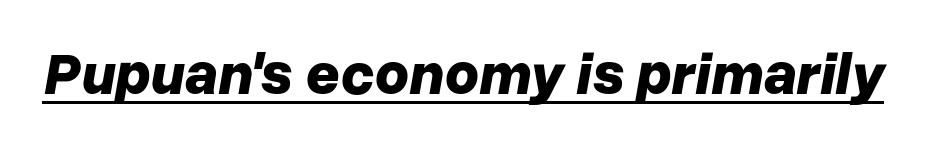
Q: Is the text bold? A: Yes.
Q: Is the text italic (slanted)? A: Yes, it leans right by about 10 degrees.
Q: Is the text underlined? A: Yes.
Q: Is the spacing between letters normal or unusually wide? A: Normal.
Q: Width (condensed, normal, or wide)? A: Normal.
Q: Stroke contrast? A: Low.
Q: x-height? A: Medium.
Q: Monospaced? A: No.
